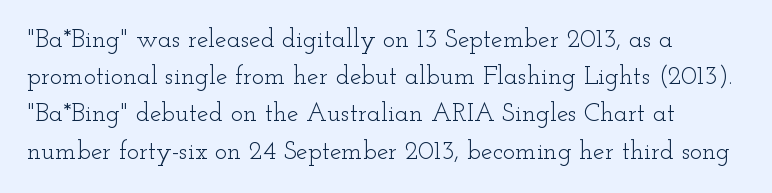
Q: Is the text bold? A: No.
Q: Is the text italic (slanted)? A: No, it is upright.
Q: Is the text underlined? A: No.
Q: Is the spacing between letters normal or unusually wide? A: Normal.
Q: Is the spacing between lines tight, normal or loose? A: Normal.
